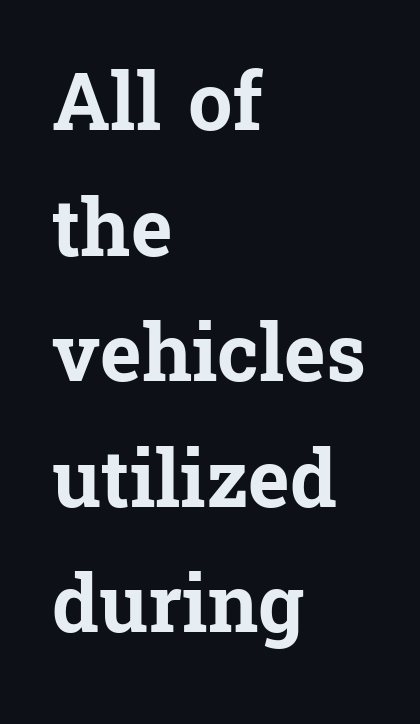
The rendering keeps characters at their native spacing. Think of a printed novel: that variable character pitch is what you see here. Ascenders rise straight up at ninety degrees. How heavy is the stroke? Heavy — this is a bold. Observe the serifs anchoring each vertical stroke in this sample.
